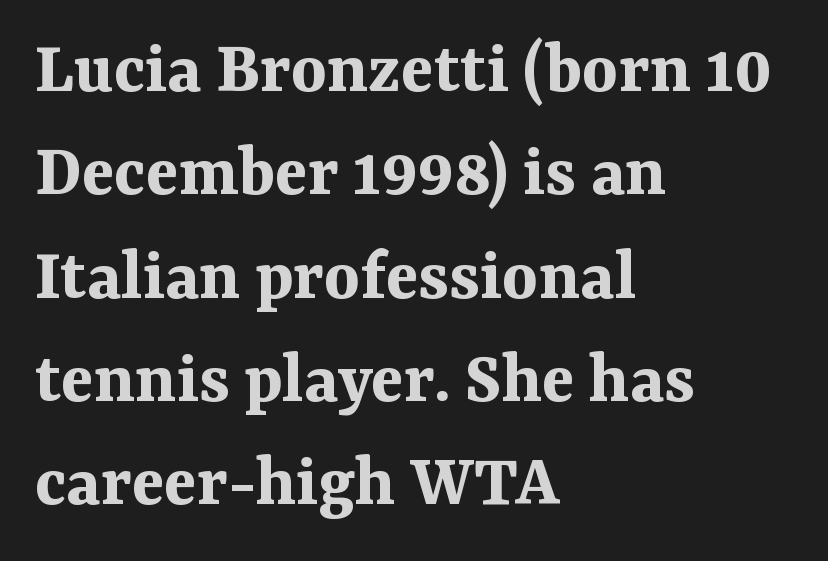
{"serif": "yes", "italic": "no", "bold": "yes", "weight": "bold", "width": "normal", "stroke_contrast": "medium", "x_height": "medium", "monospaced": "no", "underline": "no", "align": "left", "line_spacing": "normal", "line_spacing_ratio": 1.36, "letter_spacing": "normal", "letter_spacing_em": 0.0, "glyph_px": 76}
